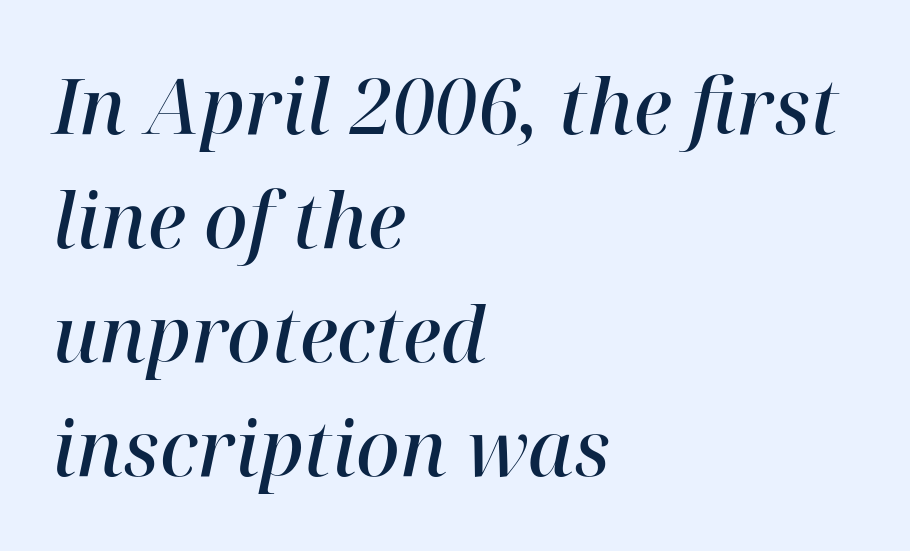
The image shows 76 px semibold serif type, italic (leaning right); set left-aligned, normal line spacing (1.5x), normal letter spacing, not underlined; high stroke contrast and a medium x-height.
